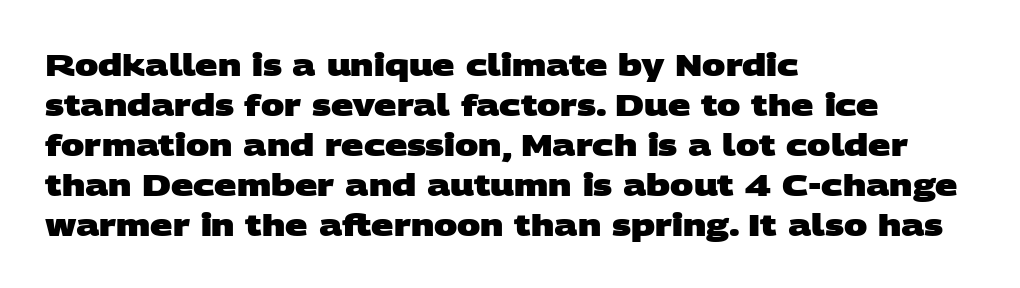
{"serif": "no", "bold": "yes", "weight": "heavy", "width": "wide", "stroke_contrast": "low", "x_height": "large", "monospaced": "no", "underline": "no", "align": "left", "line_spacing": "normal", "line_spacing_ratio": 1.29, "letter_spacing": "normal", "letter_spacing_em": 0.0, "glyph_px": 31}
